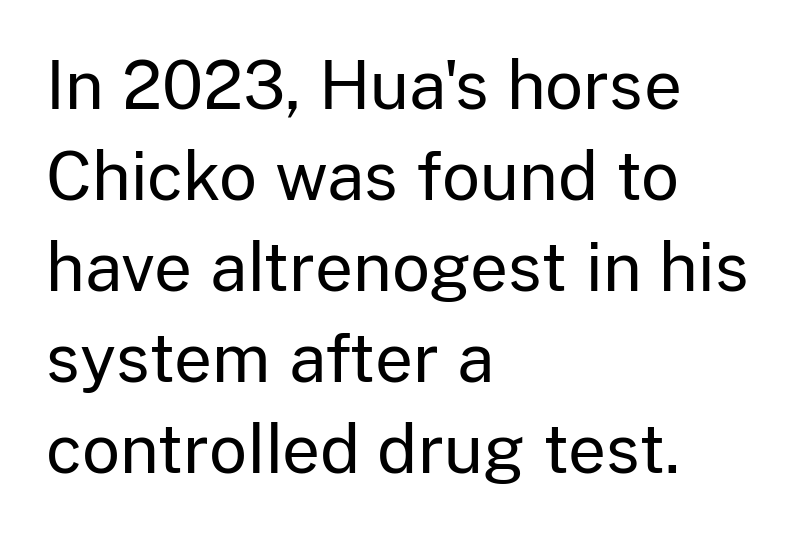
{"serif": "no", "italic": "no", "bold": "no", "weight": "regular", "width": "normal", "stroke_contrast": "low", "x_height": "medium", "monospaced": "no", "underline": "no", "align": "left", "line_spacing": "normal", "line_spacing_ratio": 1.38, "letter_spacing": "normal", "letter_spacing_em": 0.0, "glyph_px": 66}
